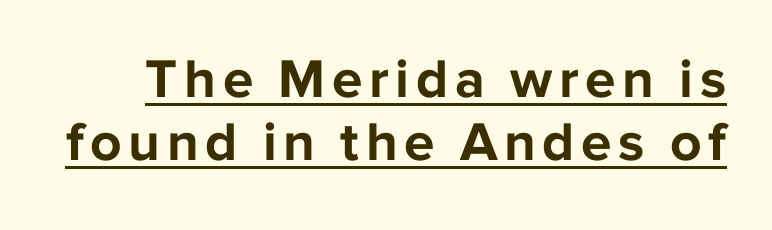
Nope, not italic — everything's standing straight. Underlining? Definitely there. Are there feet on the stems? There aren't — it's a sans. Spacing verdict: proportional, widths tailored to each character. These words are printed bold, with thick strokes throughout.
